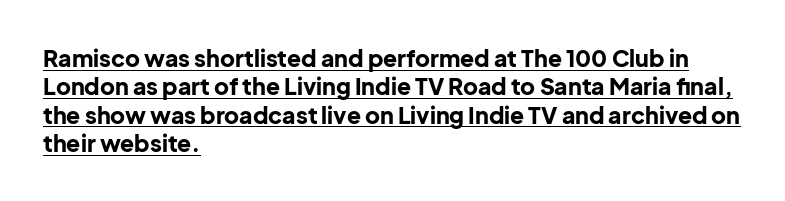
Compared with a centered layout, this one pins lines to the left instead. Words appear dense and cohesive because spacing is normal. Check the space under the baseline: a stroke is drawn there. The font is running at its bold setting. When letters stand straight like this, we call the style roman or upright.
